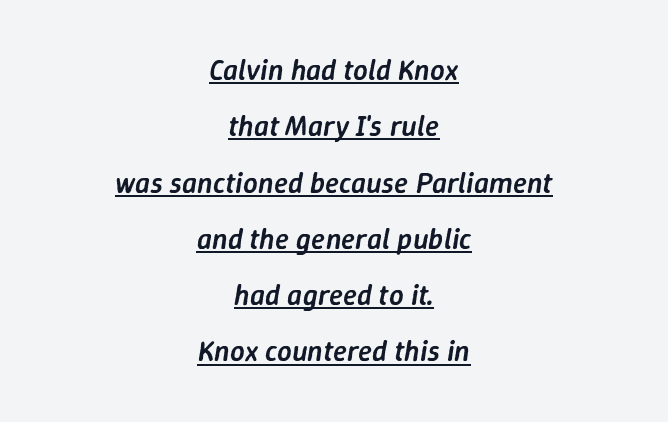
The image shows 29 px semibold type, italic (leaning right); set centered, loose line spacing (1.94x), normal letter spacing, underlined; low stroke contrast and a medium x-height.
